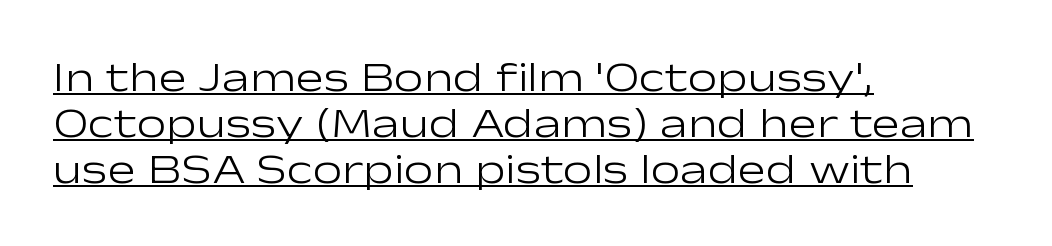
Q: Is the text bold? A: No.
Q: Is the text italic (slanted)? A: No, it is upright.
Q: Is the typeface a serif or a sans-serif typeface? A: Sans-serif.
Q: Is the text underlined? A: Yes.
Q: How is the paragraph aligned? A: Left-aligned.
Q: Is the spacing between letters normal or unusually wide? A: Normal.
Q: Is the spacing between lines tight, normal or loose? A: Tight.
Q: Width (condensed, normal, or wide)? A: Wide.
Q: Stroke contrast? A: Low.
Q: x-height? A: Medium.
Q: Monospaced? A: No.
